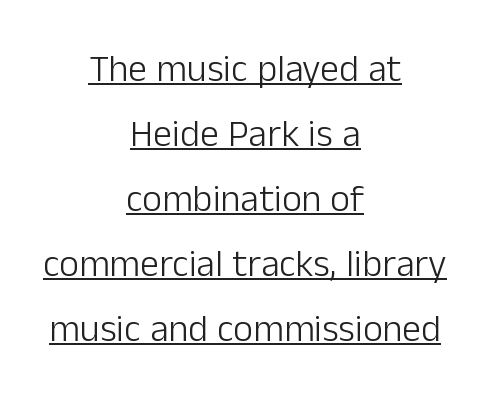
Typeset on center — no edge is straight. Check the space under the baseline: a stroke is drawn there. Inter-character spacing is left at the font's built-in metrics. In terms of letterform style, serifs are entirely absent.
